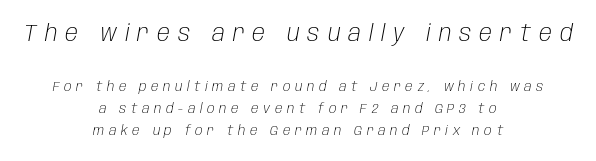
Q: Is the text bold? A: No.
Q: Is the text italic (slanted)? A: Yes, it leans right by about 10 degrees.
Q: Is the text underlined? A: No.
Q: How is the paragraph aligned? A: Centered.
Q: Is the spacing between letters normal or unusually wide? A: Unusually wide.
Q: Is the spacing between lines tight, normal or loose? A: Normal.
Q: Which block of text is set in a larger size, the first (top) or the second (bottom)? A: The first (top) one.
